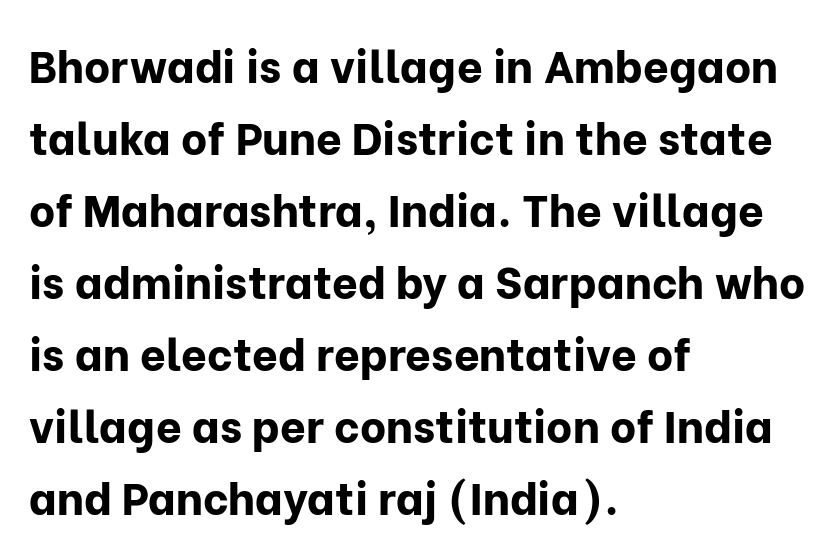
A sans-serif font was chosen for this passage. Underline: absent. Do the characters align in a grid? No, the font is proportional. Upright lettering throughout.
